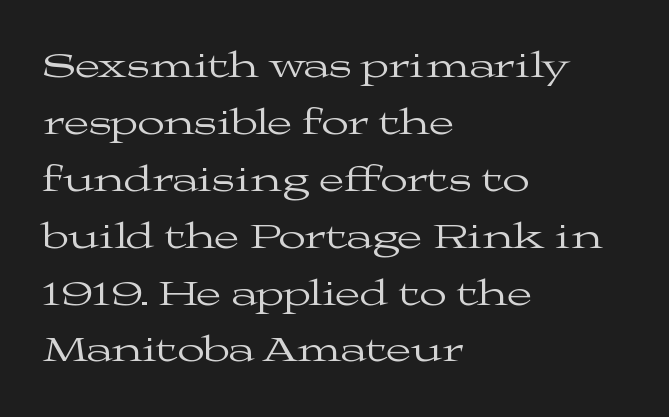
The font family rendered here belongs to the serif group. The specimen reads as upright at a glance. In CSS terms this would be text-align: left. The tracking reads as untouched default to a designer's eye. Each row of text sits above clean, open space.
